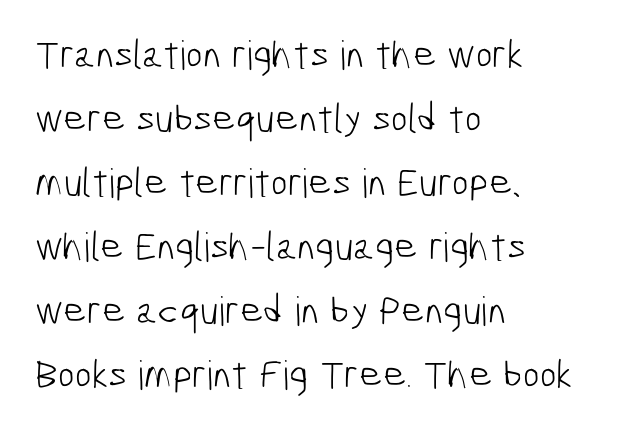
The image shows 40 px light, condensed sans-serif type; set left-aligned, normal line spacing (1.6x), normal letter spacing, not underlined; low stroke contrast and a medium x-height.
